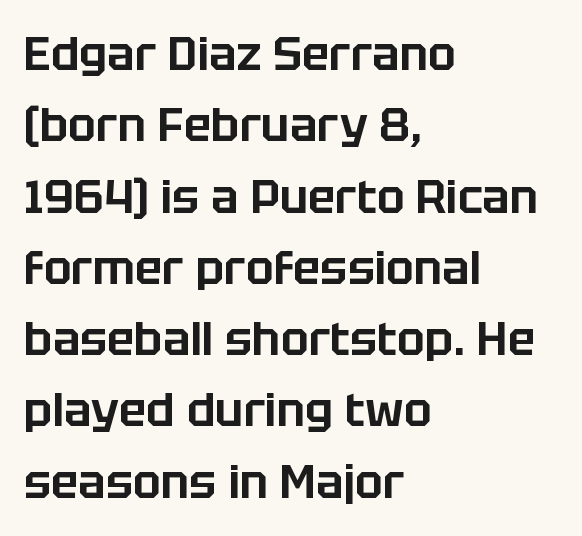
Interline gaps are of average width in this sample. Nothing unusual about the tracking: characters are spaced as the font intends. A classic flush-left, rag-right setting is used for this passage. Think of a printed novel: that variable character pitch is what you see here.
